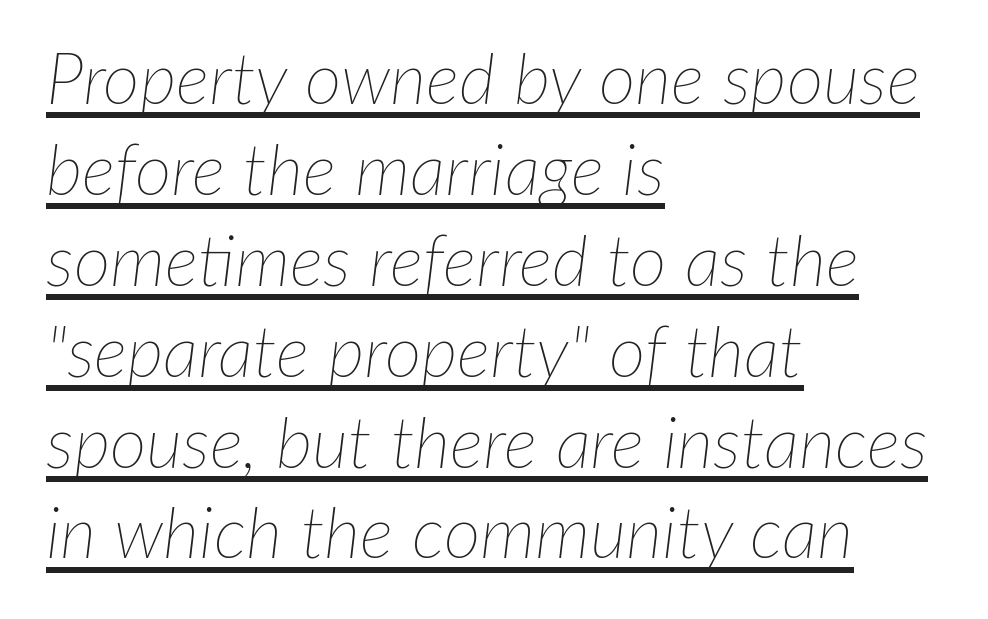
Posture: slanted. Honestly, the underline is the first thing you notice here. Stroke thickness stays within the range of a standard reading face or lighter. The rendering uses a moderate line-height, typical for paragraphs. Alignment: flush left.
